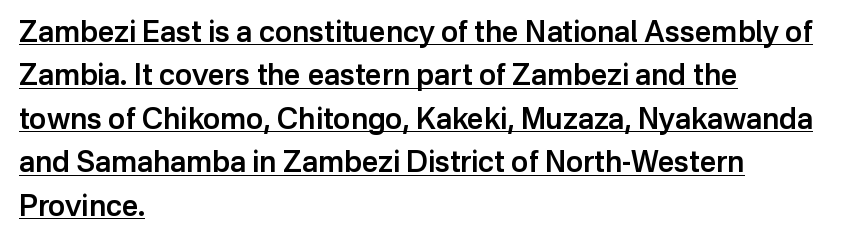
Q: Is the text bold? A: Semi-bold.
Q: Is the text italic (slanted)? A: No, it is upright.
Q: Is the typeface a serif or a sans-serif typeface? A: Sans-serif.
Q: Is the text underlined? A: Yes.
Q: How is the paragraph aligned? A: Left-aligned.
Q: Is the spacing between letters normal or unusually wide? A: Normal.
Q: Is the spacing between lines tight, normal or loose? A: Normal.
Q: Width (condensed, normal, or wide)? A: Normal.
Q: Stroke contrast? A: Low.
Q: x-height? A: Medium.
Q: Monospaced? A: No.
